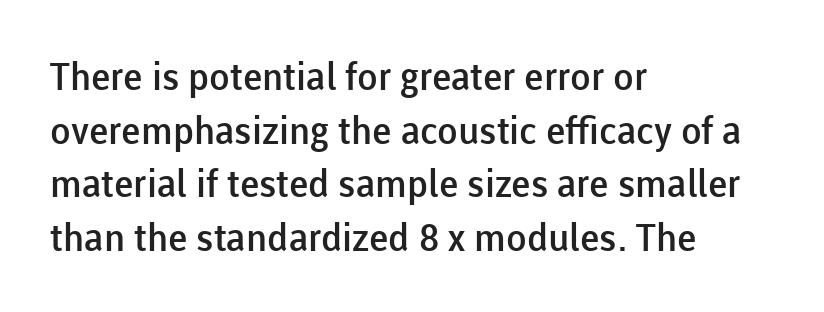
Every row of glyphs begins at an identical x-position on the left. Here the designer chose a conventional face with non-uniform glyph widths. The line-height multiplier appears to be the usual default. Upright lettering throughout. The strokes are fattened partway — semibold, not bold.
